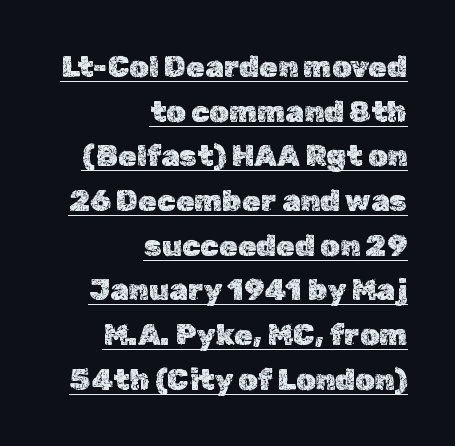
The image shows 30 px text type, upright; set right-aligned, normal line spacing (1.49x), normal letter spacing, underlined; a medium x-height.
